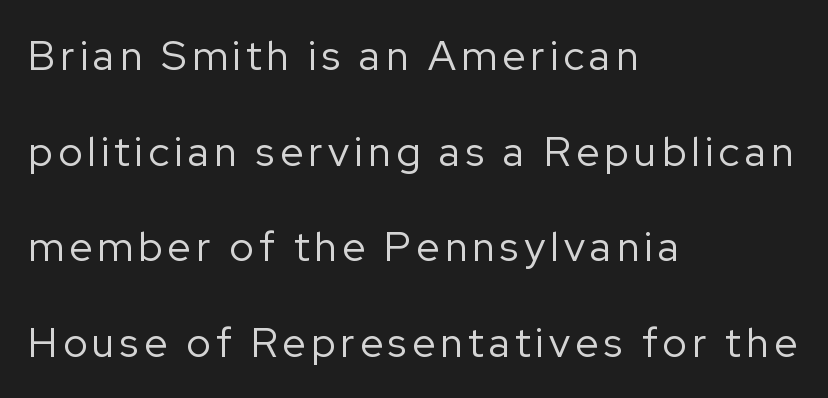
The image shows 41 px regular-weight sans-serif type, upright; set left-aligned, loose line spacing (2.33x), not underlined; low stroke contrast and a medium x-height.
